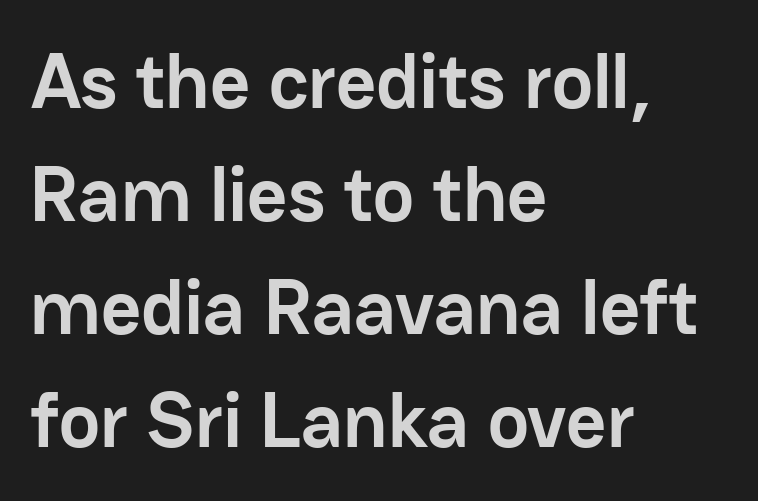
Q: Is the text bold? A: Yes.
Q: Is the text italic (slanted)? A: No, it is upright.
Q: Is the typeface a serif or a sans-serif typeface? A: Sans-serif.
Q: Is the text underlined? A: No.
Q: How is the paragraph aligned? A: Left-aligned.
Q: Is the spacing between letters normal or unusually wide? A: Normal.
Q: Is the spacing between lines tight, normal or loose? A: Normal.
Q: Width (condensed, normal, or wide)? A: Normal.
Q: Stroke contrast? A: Low.
Q: x-height? A: Medium.
Q: Monospaced? A: No.
